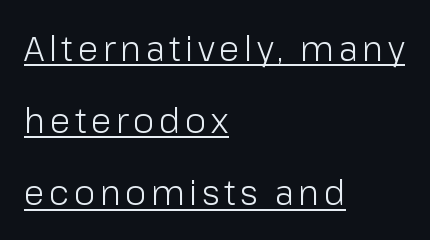
In terms of posture, this sample is upright. The rendering uses the underline text-decoration. Is this a fixed-width face? No — the glyphs have proportional, varying widths. The lines are quadded left. Summary of vertical rhythm: relaxed, with wide interline spacing. The typeface chosen for these lines omits serifs.
